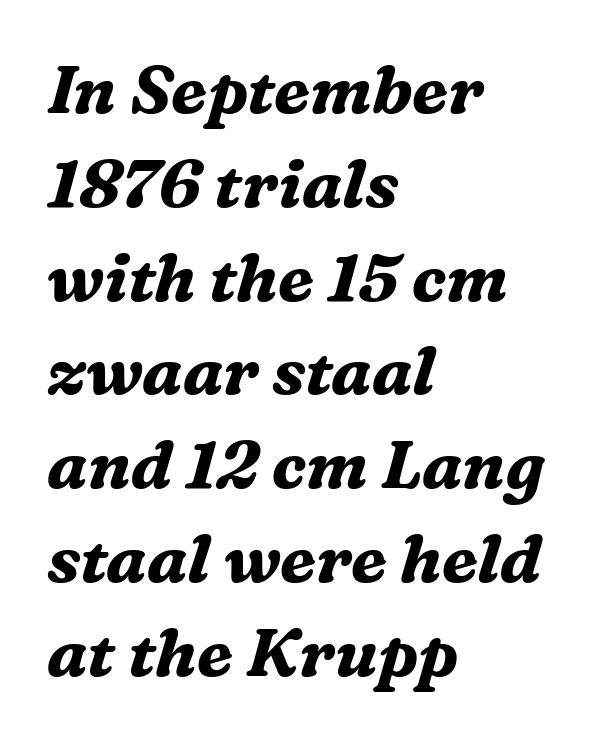
{"serif": "yes", "italic": "yes", "lean": "right", "slant_degrees": 16, "bold": "yes", "weight": "bold", "width": "normal", "stroke_contrast": "medium", "x_height": "medium", "monospaced": "no", "underline": "no", "align": "left", "line_spacing": "normal", "line_spacing_ratio": 1.4, "letter_spacing": "normal", "letter_spacing_em": 0.0, "glyph_px": 67}
